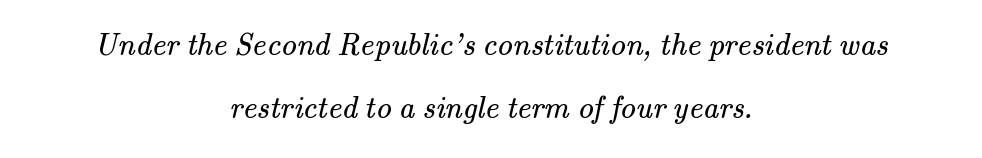
Note the varied advance widths — an 'i' is clearly narrower than an 'm'. The letters look calm and open, with moderate or lighter stems. Which margin do the lines hug? Neither — every line sits in the middle. The characters display serif detailing at their extremities.
